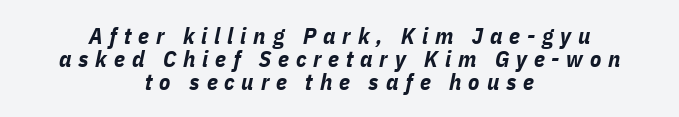
The passage shown is not underscored anywhere. This is heavy type, rendered in bold. Interline gaps are noticeably narrow in this sample. If you folded the block vertically in half, each line would mirror itself in length.
